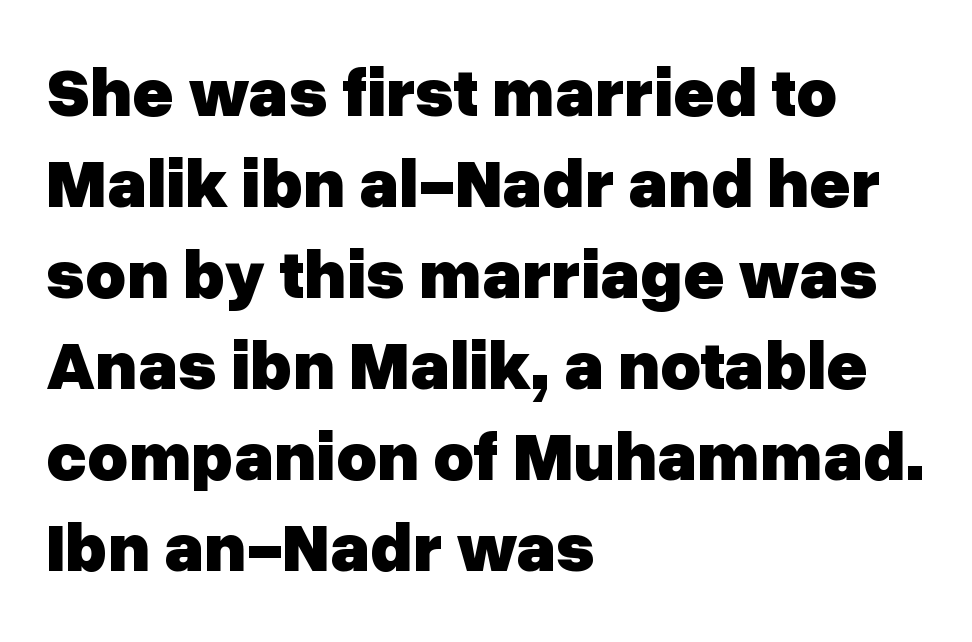
{"serif": "no", "italic": "no", "bold": "yes", "weight": "heavy", "width": "normal", "stroke_contrast": "low", "x_height": "medium", "monospaced": "no", "underline": "no", "align": "left", "line_spacing": "normal", "line_spacing_ratio": 1.3, "letter_spacing": "normal", "letter_spacing_em": 0.0, "glyph_px": 70}
